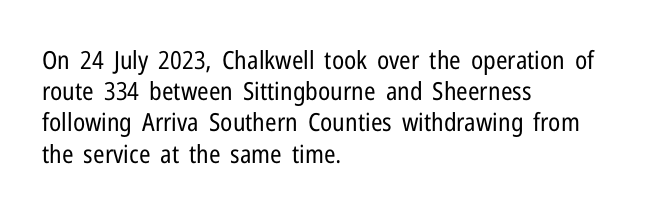
The image shows 25 px text type, upright; set left-aligned, normal line spacing (1.25x), normal letter spacing, not underlined.
